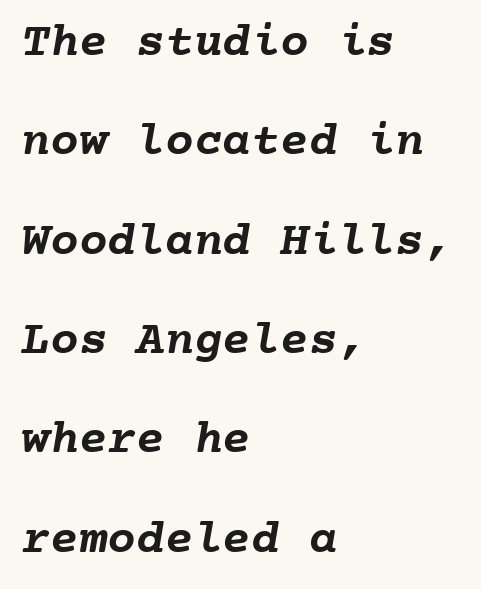
{"bold": "yes", "weight": "semibold", "width": "normal", "stroke_contrast": "low", "x_height": "medium", "monospaced": "yes", "underline": "no", "align": "left", "line_spacing": "loose", "line_spacing_ratio": 2.07, "letter_spacing": "normal", "letter_spacing_em": 0.0, "glyph_px": 48}
